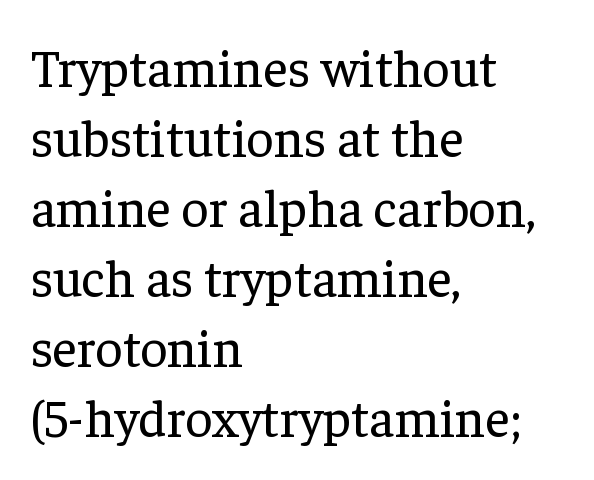
{"serif": "yes", "italic": "no", "bold": "no", "weight": "regular", "width": "normal", "stroke_contrast": "low", "x_height": "medium", "monospaced": "no", "underline": "no", "align": "left", "line_spacing": "normal", "line_spacing_ratio": 1.32, "letter_spacing": "normal", "letter_spacing_em": 0.0, "glyph_px": 53}
